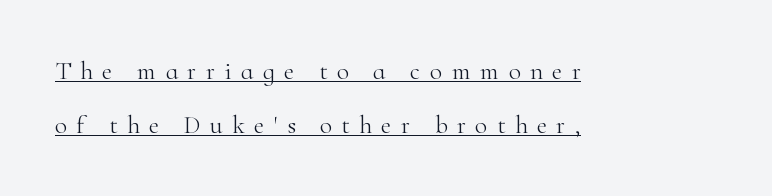
Tracking here is generous; glyphs stand well apart from one another. The vertical gap from one line to the next is large. This is not heavy type; no bold has been used. Casual observation: everything's shoved over to the left.
